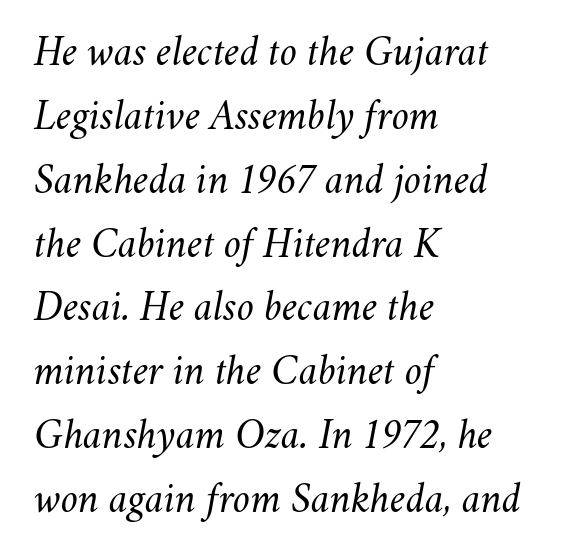
The image shows 42 px regular-weight type, italic (leaning right); set left-aligned, normal line spacing (1.52x), normal letter spacing, not underlined; medium stroke contrast and a small x-height.
